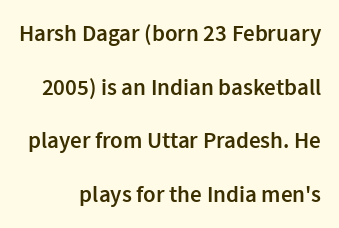
The image shows 23 px text type, upright; set loose line spacing (2.33x), normal letter spacing, not underlined.
